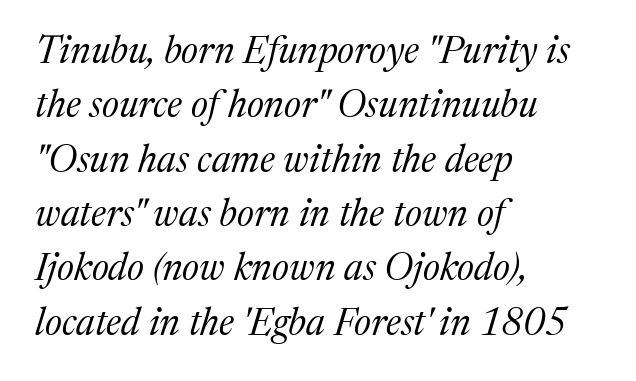
{"serif": "yes", "italic": "yes", "lean": "right", "slant_degrees": 17, "bold": "no", "weight": "regular", "width": "normal", "stroke_contrast": "medium", "x_height": "medium", "monospaced": "no", "underline": "no", "align": "left", "line_spacing": "normal", "line_spacing_ratio": 1.43, "letter_spacing": "normal", "letter_spacing_em": 0.0, "glyph_px": 38}
